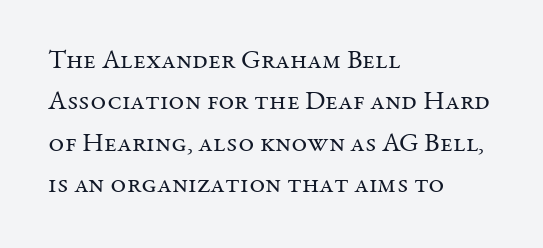
{"italic": "no", "bold": "no", "underline": "no", "align": "left", "line_spacing": "normal", "line_spacing_ratio": 1.53, "letter_spacing": "normal", "letter_spacing_em": 0.0, "glyph_px": 27}
